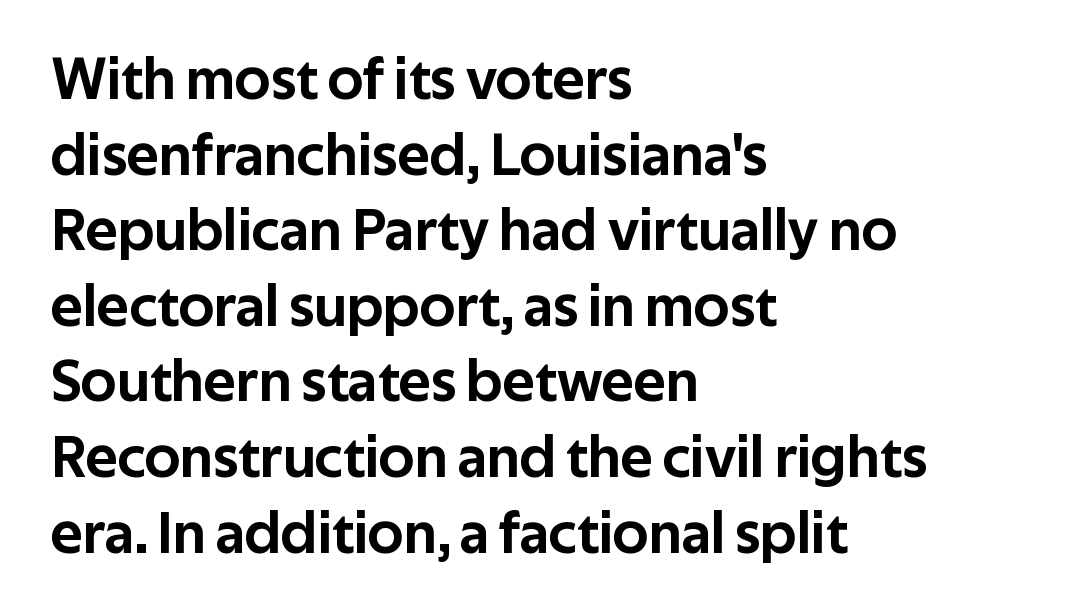
Lines of text with bare space underneath. Spacing between characters is what you'd get straight out of the box. Evenly set lines give the paragraph a standard silhouette. Character widths vary here, with narrow letters taking less room than wide ones. The glyphs in this specimen are sans serif.
